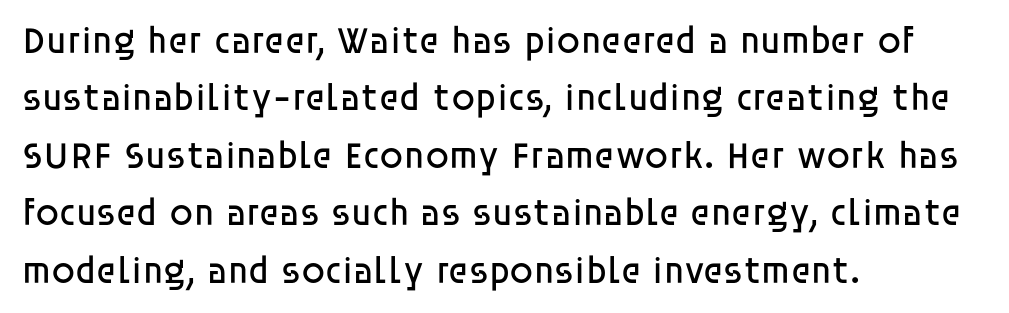
The image shows 38 px regular-weight sans-serif type, upright; set left-aligned, normal line spacing (1.51x), normal letter spacing, not underlined; low stroke contrast and a large x-height.
